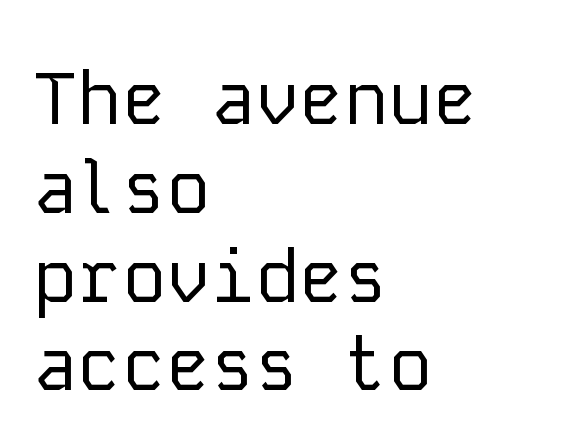
The lines are quadded left. The passage shown is typed in a monospace face where columns stay perfectly aligned. In terms of letterspacing, this is plain default setting. Unlike italic type, these characters show no tilt at all. Stems here are at most as thick as an everyday book face. Classification — sans serif.
